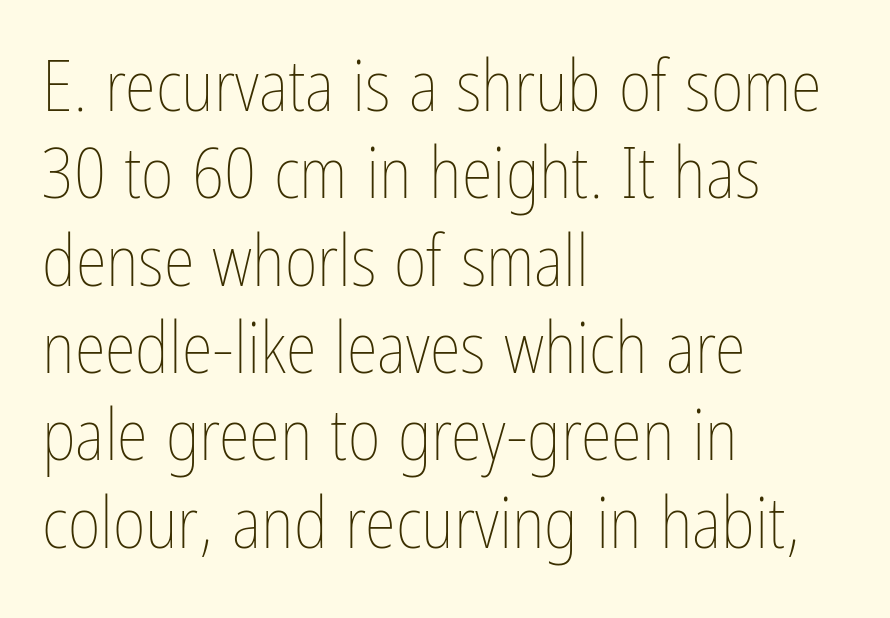
Is this a fixed-width face? No — the glyphs have proportional, varying widths. Compared with a typical body face, this is equally light or lighter still. This sample uses plain, unmodified letter spacing. The lettering holds an erect, upright posture throughout.
